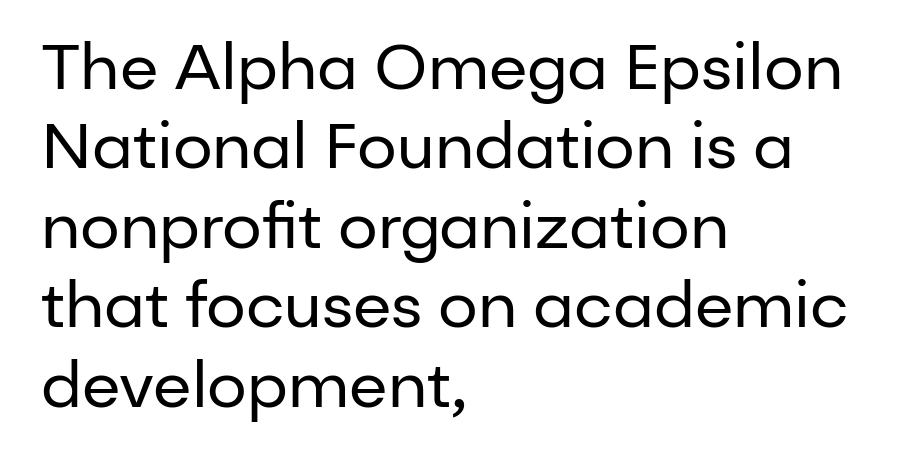
Q: Is the text bold? A: No.
Q: Is the text italic (slanted)? A: No, it is upright.
Q: Is the typeface a serif or a sans-serif typeface? A: Sans-serif.
Q: Is the text underlined? A: No.
Q: How is the paragraph aligned? A: Left-aligned.
Q: Is the spacing between letters normal or unusually wide? A: Normal.
Q: Is the spacing between lines tight, normal or loose? A: Normal.
Q: Width (condensed, normal, or wide)? A: Normal.
Q: Stroke contrast? A: Low.
Q: x-height? A: Medium.
Q: Monospaced? A: No.
